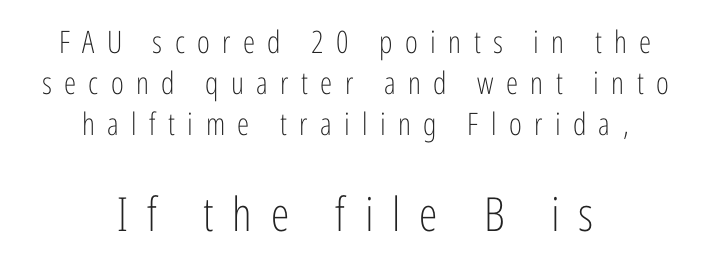
{"serif": "no", "italic": "no", "bold": "no", "weight": "light", "width": "condensed", "stroke_contrast": "low", "x_height": "medium", "monospaced": "no", "underline": "no", "align": "center", "line_spacing": "normal", "line_spacing_ratio": 1.33, "letter_spacing": "wide", "letter_spacing_em": 0.4, "larger_block": "second", "size_ratio": 1.52, "glyph_px": 47}
